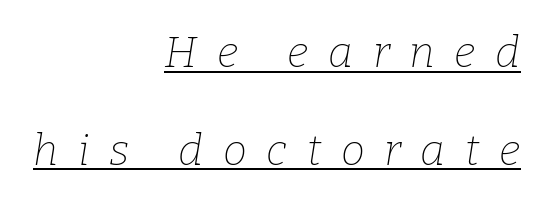
The block of text is sparse from top to bottom, with ample space between rows. This rendering widens character spacing well past its baseline value. Looks like regular typesetting: each glyph gets only the width it needs. These lines are set flush right with a ragged left edge. Serifs: yes, visible at the terminals of the letterforms.
